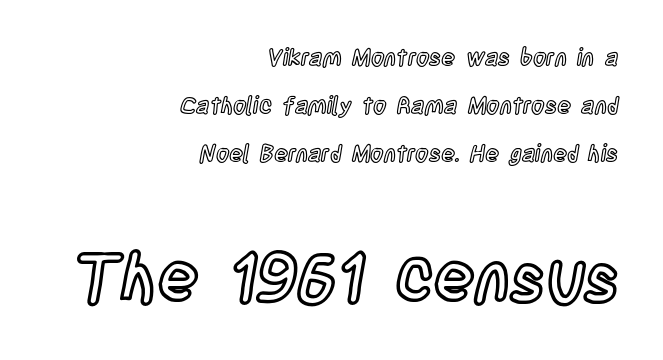
The following chunk of copy outweighs the initial chunk in type size. Students, note that the glyphs here touch the page at normal intervals. Baseline-to-baseline distance is far greater than the letter height. Is the block centered? No — it sits flush against the right margin. Check the space under the baseline: it is left empty.
